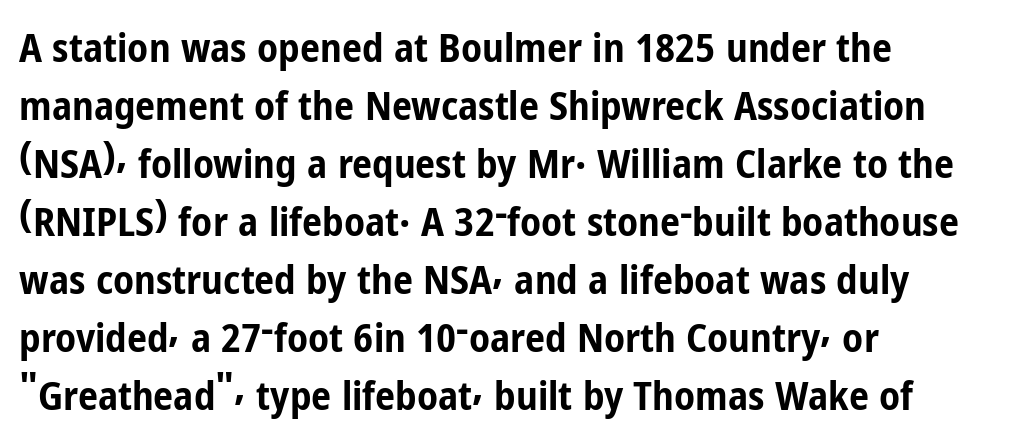
Q: Is the text bold? A: Yes.
Q: Is the text italic (slanted)? A: No, it is upright.
Q: Is the typeface a serif or a sans-serif typeface? A: Sans-serif.
Q: Is the text underlined? A: No.
Q: How is the paragraph aligned? A: Left-aligned.
Q: Is the spacing between letters normal or unusually wide? A: Normal.
Q: Is the spacing between lines tight, normal or loose? A: Normal.
Q: Width (condensed, normal, or wide)? A: Condensed.
Q: Stroke contrast? A: Low.
Q: x-height? A: Medium.
Q: Monospaced? A: No.
